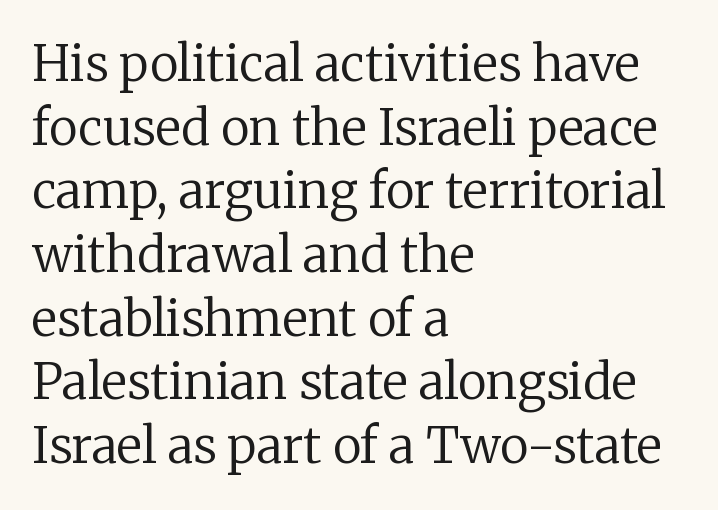
Q: Is the text bold? A: No.
Q: Is the text italic (slanted)? A: No, it is upright.
Q: Is the typeface a serif or a sans-serif typeface? A: Serif.
Q: Is the text underlined? A: No.
Q: How is the paragraph aligned? A: Left-aligned.
Q: Is the spacing between letters normal or unusually wide? A: Normal.
Q: Is the spacing between lines tight, normal or loose? A: Normal.
Q: Width (condensed, normal, or wide)? A: Normal.
Q: Stroke contrast? A: Low.
Q: x-height? A: Medium.
Q: Monospaced? A: No.
